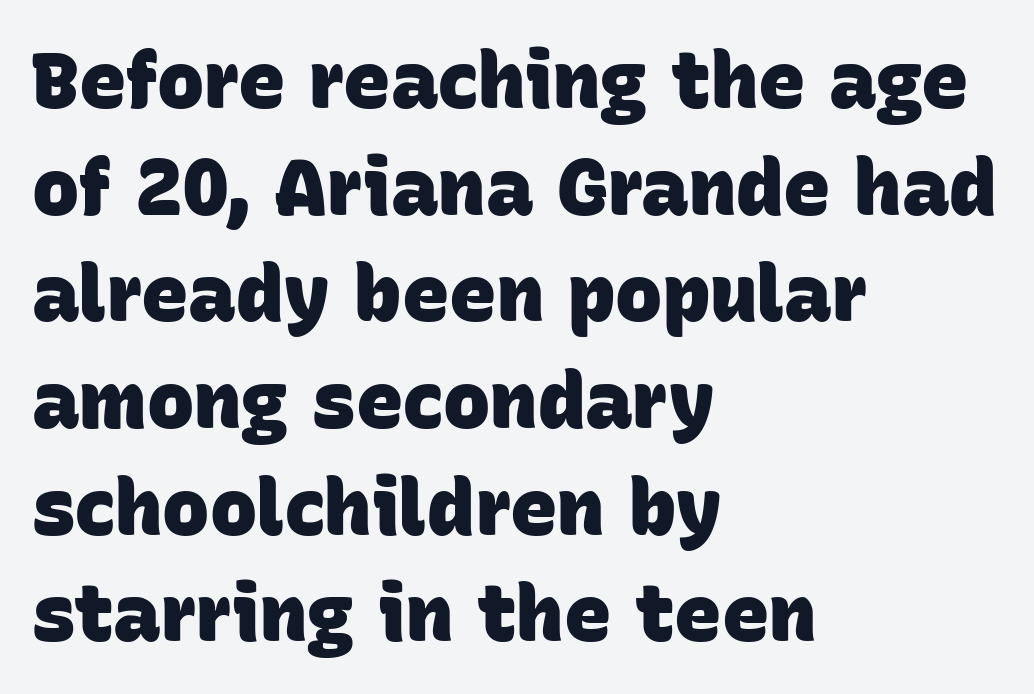
The face used here is a sans, in the tradition of grotesques and geometrics. Vertical spacing — default. Just letters on the line, the space beneath them empty. In CSS terms this would be text-align: left.
